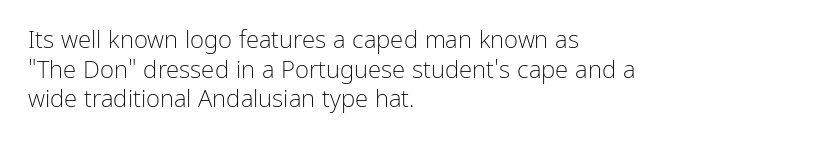
The image shows 24 px text type, upright; set left-aligned, line spacing 1.23x, normal letter spacing, not underlined.
